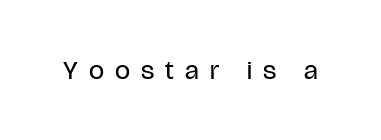
Q: Is the text bold? A: No.
Q: Is the text italic (slanted)? A: No, it is upright.
Q: Is the text underlined? A: No.
Q: Is the spacing between letters normal or unusually wide? A: Unusually wide.
